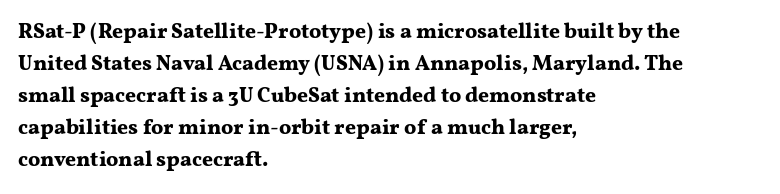
{"italic": "no", "bold": "yes", "underline": "no", "align": "left", "line_spacing": "normal", "line_spacing_ratio": 1.52, "letter_spacing": "normal", "letter_spacing_em": 0.0, "glyph_px": 21}
